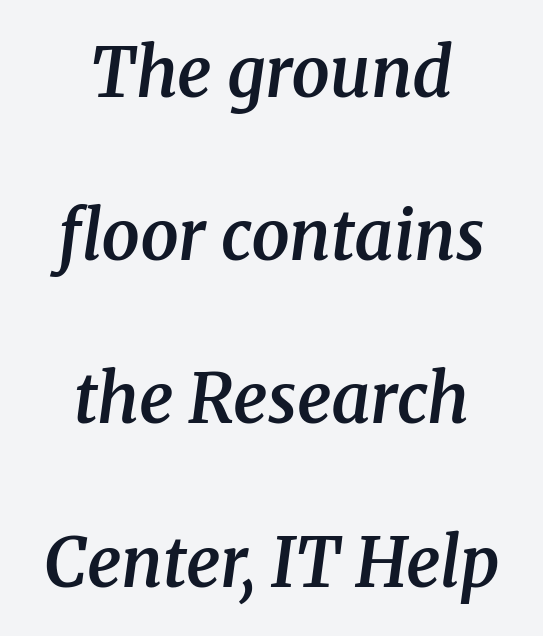
Q: Is the text bold? A: Semi-bold.
Q: Is the text italic (slanted)? A: Yes, it leans right by about 8 degrees.
Q: Is the typeface a serif or a sans-serif typeface? A: Serif.
Q: Is the text underlined? A: No.
Q: How is the paragraph aligned? A: Centered.
Q: Is the spacing between letters normal or unusually wide? A: Normal.
Q: Is the spacing between lines tight, normal or loose? A: Loose.
Q: Width (condensed, normal, or wide)? A: Normal.
Q: Stroke contrast? A: Medium.
Q: x-height? A: Medium.
Q: Monospaced? A: No.
